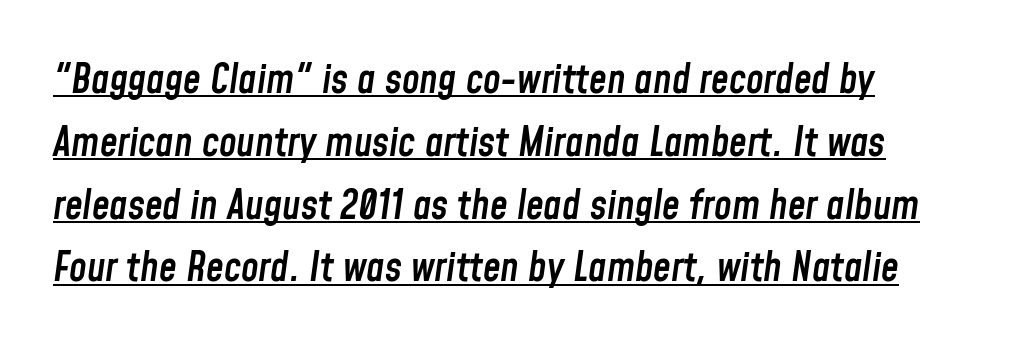
Q: Is the text bold? A: Semi-bold.
Q: Is the text italic (slanted)? A: Yes, it leans right by about 8 degrees.
Q: Is the text underlined? A: Yes.
Q: Is the spacing between letters normal or unusually wide? A: Normal.
Q: Is the spacing between lines tight, normal or loose? A: Normal.
Q: Width (condensed, normal, or wide)? A: Condensed.
Q: Stroke contrast? A: Low.
Q: x-height? A: Medium.
Q: Monospaced? A: No.
